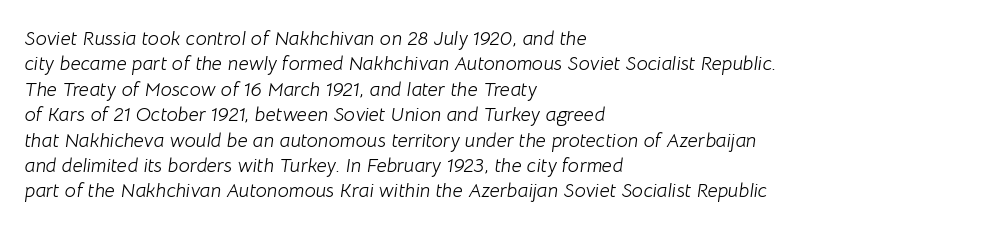
The image shows 20 px text type, italic (leaning right); set left-aligned, normal line spacing (1.27x), normal letter spacing, not underlined.
